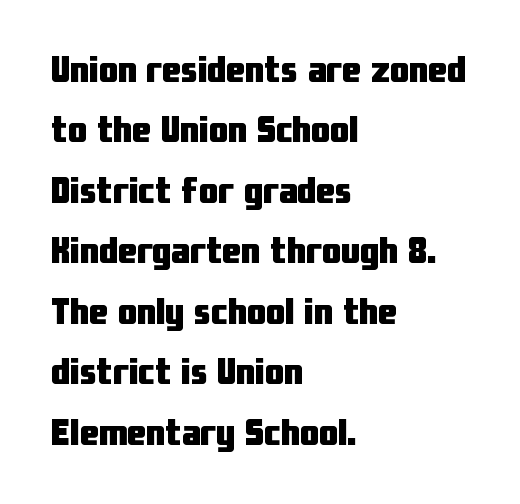
Q: Is the text bold? A: Yes.
Q: Is the text italic (slanted)? A: No, it is upright.
Q: Is the typeface a serif or a sans-serif typeface? A: Sans-serif.
Q: Is the text underlined? A: No.
Q: How is the paragraph aligned? A: Left-aligned.
Q: Is the spacing between letters normal or unusually wide? A: Normal.
Q: Is the spacing between lines tight, normal or loose? A: Normal.
Q: Width (condensed, normal, or wide)? A: Condensed.
Q: Stroke contrast? A: Low.
Q: x-height? A: Medium.
Q: Monospaced? A: No.
